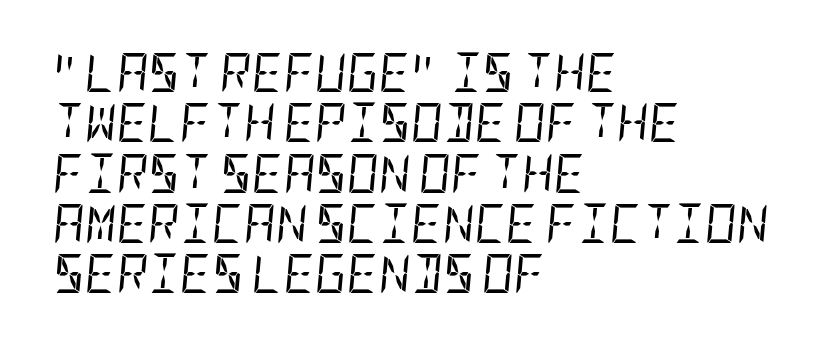
Q: Is the text bold? A: No.
Q: Is the text italic (slanted)? A: Yes, it leans right by about 5 degrees.
Q: Is the text underlined? A: No.
Q: How is the paragraph aligned? A: Left-aligned.
Q: Is the spacing between letters normal or unusually wide? A: Normal.
Q: Is the spacing between lines tight, normal or loose? A: Normal.
Q: Width (condensed, normal, or wide)? A: Condensed.
Q: Stroke contrast? A: Low.
Q: x-height? A: Large.
